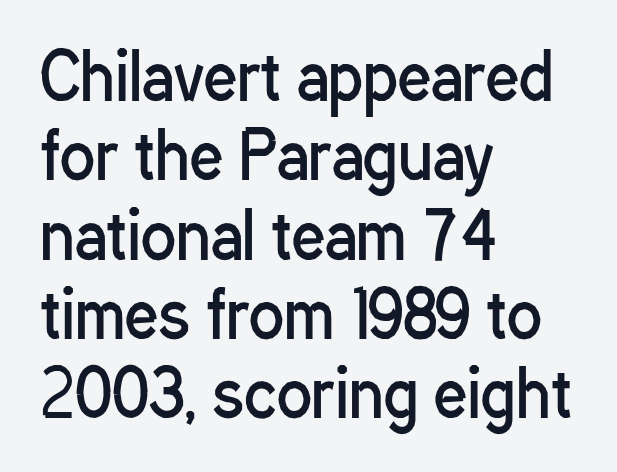
{"serif": "no", "italic": "no", "bold": "no", "weight": "regular", "width": "condensed", "stroke_contrast": "low", "x_height": "medium", "monospaced": "no", "underline": "no", "align": "left", "line_spacing_ratio": 1.22, "letter_spacing": "normal", "letter_spacing_em": 0.0, "glyph_px": 65}
